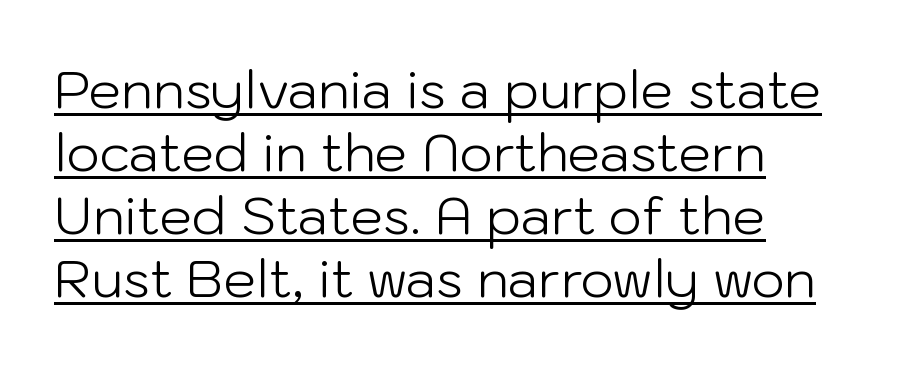
{"serif": "no", "italic": "no", "bold": "no", "weight": "light", "width": "normal", "stroke_contrast": "low", "x_height": "medium", "monospaced": "no", "underline": "yes", "align": "left", "line_spacing_ratio": 1.21, "letter_spacing": "normal", "letter_spacing_em": 0.0, "glyph_px": 52}
